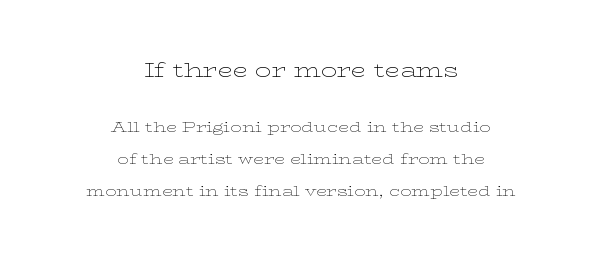
Q: Is the text bold? A: No.
Q: Is the text italic (slanted)? A: No, it is upright.
Q: Is the text underlined? A: No.
Q: How is the paragraph aligned? A: Centered.
Q: Is the spacing between letters normal or unusually wide? A: Normal.
Q: Is the spacing between lines tight, normal or loose? A: Loose.
Q: Which block of text is set in a larger size, the first (top) or the second (bottom)? A: The first (top) one.
